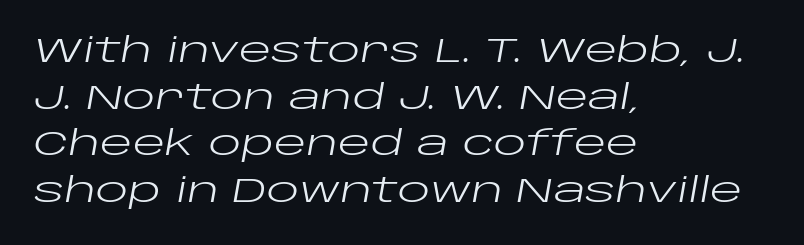
{"italic": "yes", "lean": "right", "slant_degrees": 10, "bold": "no", "weight": "regular", "width": "wide", "stroke_contrast": "low", "x_height": "large", "monospaced": "no", "underline": "no", "align": "left", "line_spacing": "normal", "line_spacing_ratio": 1.37, "letter_spacing": "normal", "letter_spacing_em": 0.0, "glyph_px": 34}
